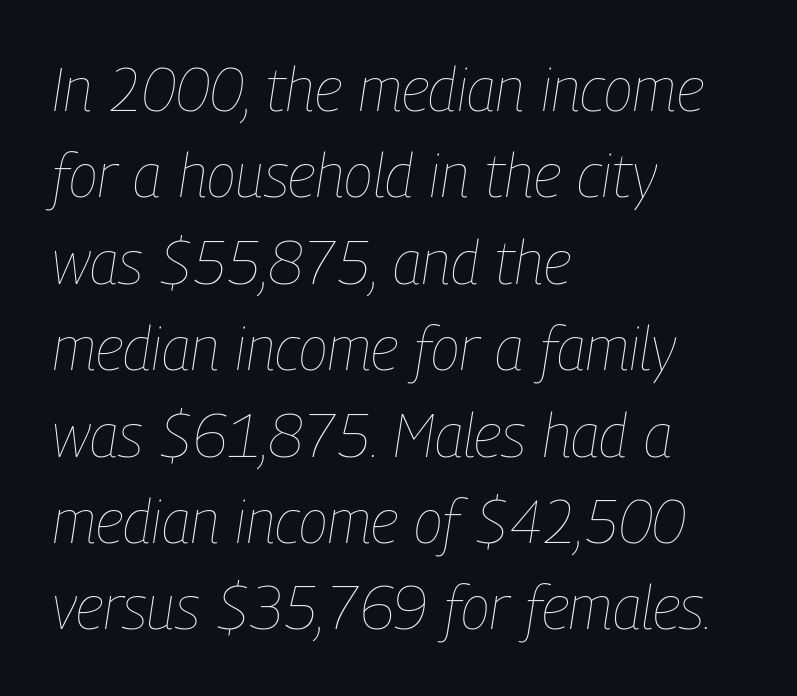
{"italic": "yes", "lean": "right", "slant_degrees": 9, "bold": "no", "weight": "thin", "width": "condensed", "stroke_contrast": "low", "x_height": "medium", "monospaced": "no", "underline": "no", "align": "left", "line_spacing": "normal", "line_spacing_ratio": 1.44, "letter_spacing": "normal", "letter_spacing_em": 0.0, "glyph_px": 60}
